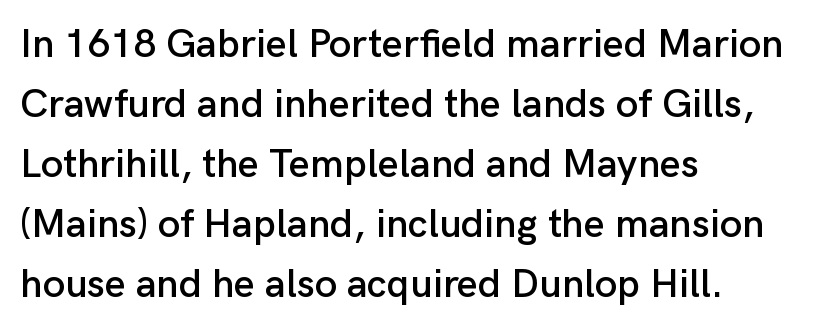
Q: Is the text italic (slanted)? A: No, it is upright.
Q: Is the typeface a serif or a sans-serif typeface? A: Sans-serif.
Q: Is the text underlined? A: No.
Q: How is the paragraph aligned? A: Left-aligned.
Q: Is the spacing between letters normal or unusually wide? A: Normal.
Q: Is the spacing between lines tight, normal or loose? A: Normal.
Q: Width (condensed, normal, or wide)? A: Normal.
Q: Stroke contrast? A: Low.
Q: x-height? A: Medium.
Q: Monospaced? A: No.
